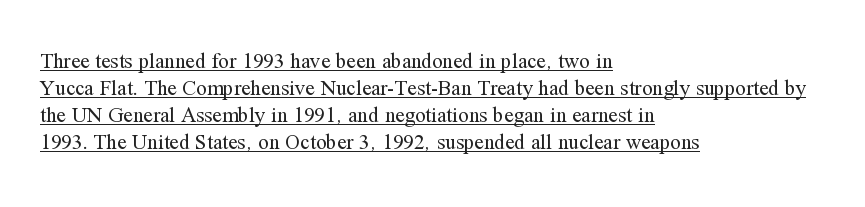
The image shows 21 px text type, upright; set left-aligned, normal line spacing (1.29x), normal letter spacing, underlined.
